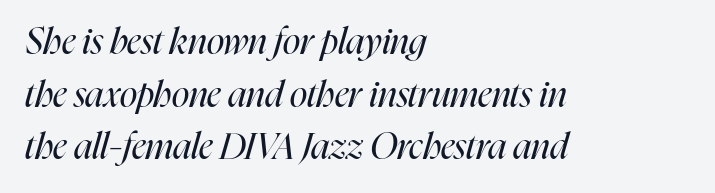
The image shows 36 px regular-weight, condensed type, italic (leaning right); set left-aligned, normal line spacing (1.46x), normal letter spacing, not underlined; high stroke contrast and a medium x-height.
